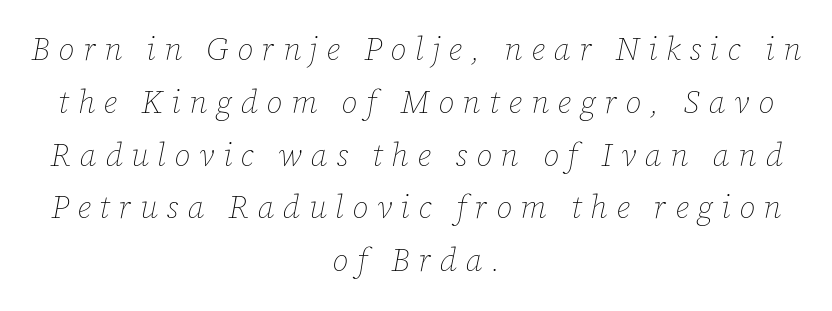
Q: Is the text bold? A: No.
Q: Is the text italic (slanted)? A: Yes, it leans right by about 12 degrees.
Q: Is the text underlined? A: No.
Q: How is the paragraph aligned? A: Centered.
Q: Is the spacing between letters normal or unusually wide? A: Unusually wide.
Q: Is the spacing between lines tight, normal or loose? A: Normal.
Q: Width (condensed, normal, or wide)? A: Normal.
Q: Stroke contrast? A: Low.
Q: x-height? A: Medium.
Q: Monospaced? A: No.
